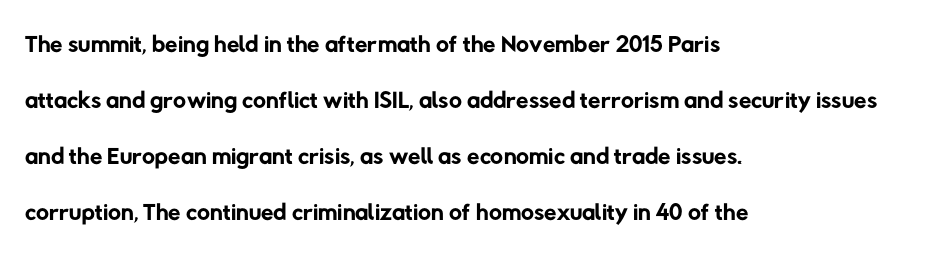
Q: Is the text bold? A: No.
Q: Is the typeface a serif or a sans-serif typeface? A: Sans-serif.
Q: Is the text underlined? A: No.
Q: How is the paragraph aligned? A: Left-aligned.
Q: Is the spacing between letters normal or unusually wide? A: Normal.
Q: Is the spacing between lines tight, normal or loose? A: Normal.
Q: Width (condensed, normal, or wide)? A: Normal.
Q: Stroke contrast? A: Low.
Q: x-height? A: Medium.
Q: Monospaced? A: No.
